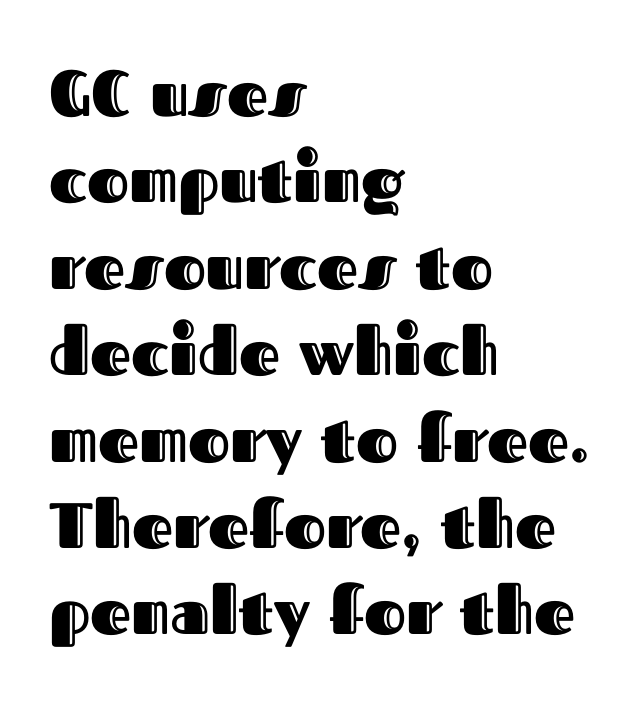
Caption: multi-line text, flush left, ragged right. If you drew a line through each stem, it would be perfectly vertical. In terms of letterspacing, this is plain default setting. Note the varied advance widths — an 'i' is clearly narrower than an 'm'. Rule under the text: the space is simply empty.
